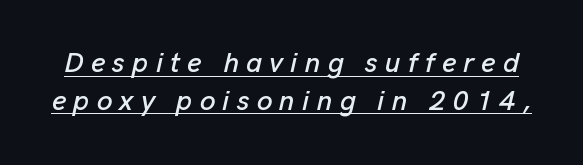
The image shows 28 px text type, italic (leaning right); set normal line spacing (1.34x), unusually wide letter spacing (+0.26 em), underlined; low stroke contrast and a medium x-height.
